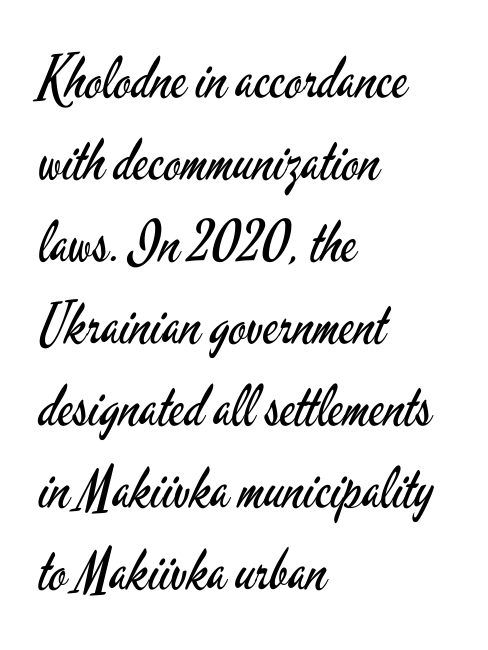
Q: Is the text bold? A: No.
Q: Is the text italic (slanted)? A: Yes.
Q: Is the typeface a serif or a sans-serif typeface? A: Sans-serif.
Q: Is the text underlined? A: No.
Q: How is the paragraph aligned? A: Left-aligned.
Q: Is the spacing between letters normal or unusually wide? A: Normal.
Q: Is the spacing between lines tight, normal or loose? A: Normal.
Q: Width (condensed, normal, or wide)? A: Condensed.
Q: Stroke contrast? A: Low.
Q: x-height? A: Small.
Q: Monospaced? A: No.
